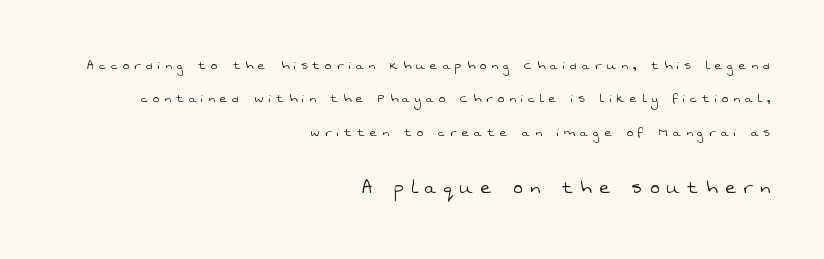
{"bold": "no", "underline": "no", "align": "right", "line_spacing": "loose", "line_spacing_ratio": 2.22, "letter_spacing": "wide", "letter_spacing_em": 0.35, "larger_block": "second", "size_ratio": 1.47, "glyph_px": 22}
